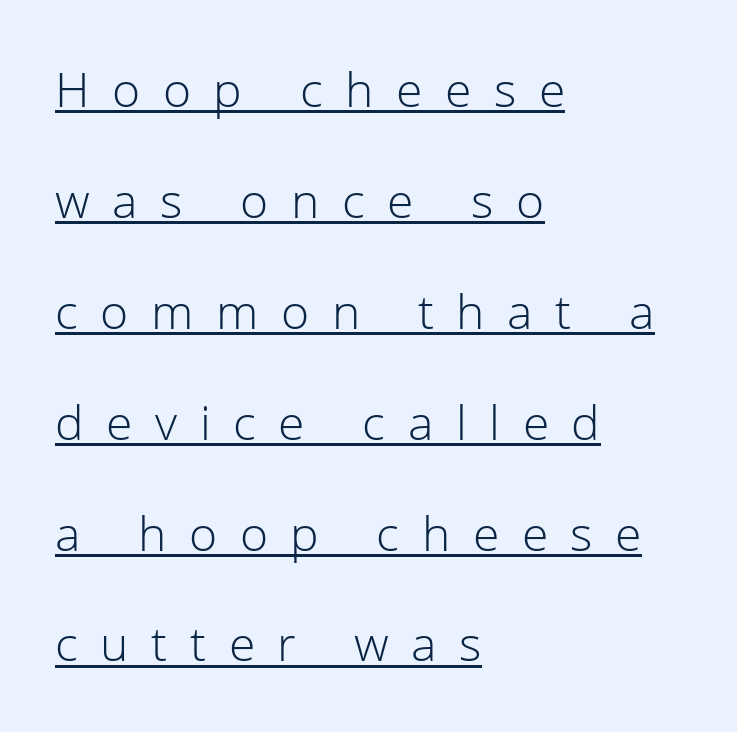
{"serif": "no", "italic": "no", "bold": "no", "weight": "light", "width": "normal", "stroke_contrast": "low", "x_height": "medium", "monospaced": "no", "underline": "yes", "align": "left", "line_spacing": "loose", "line_spacing_ratio": 2.31, "letter_spacing": "wide", "letter_spacing_em": 0.47, "glyph_px": 48}
